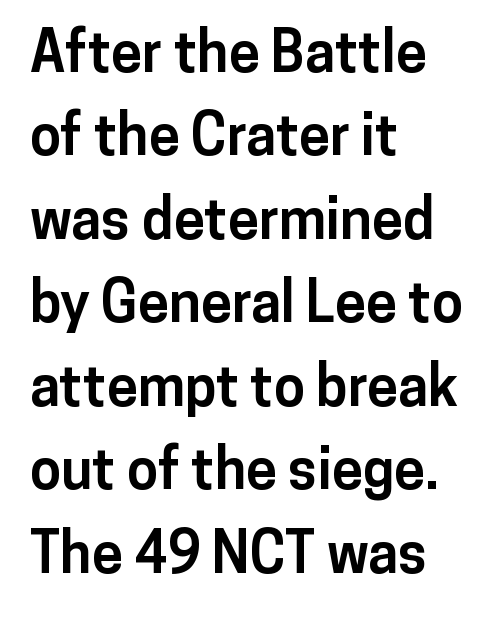
Q: Is the text bold? A: Yes.
Q: Is the text italic (slanted)? A: No, it is upright.
Q: Is the typeface a serif or a sans-serif typeface? A: Sans-serif.
Q: Is the text underlined? A: No.
Q: How is the paragraph aligned? A: Left-aligned.
Q: Is the spacing between letters normal or unusually wide? A: Normal.
Q: Is the spacing between lines tight, normal or loose? A: Normal.
Q: Width (condensed, normal, or wide)? A: Normal.
Q: Stroke contrast? A: Low.
Q: x-height? A: Medium.
Q: Monospaced? A: No.
